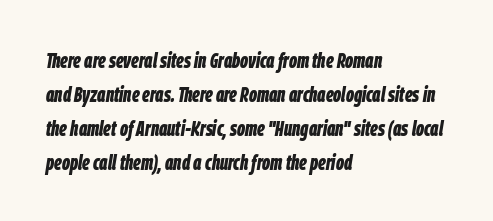
{"italic": "yes", "lean": "right", "slant_degrees": 9, "bold": "yes", "underline": "no", "align": "left", "line_spacing": "normal", "line_spacing_ratio": 1.54, "letter_spacing": "normal", "letter_spacing_em": 0.0, "glyph_px": 22}
